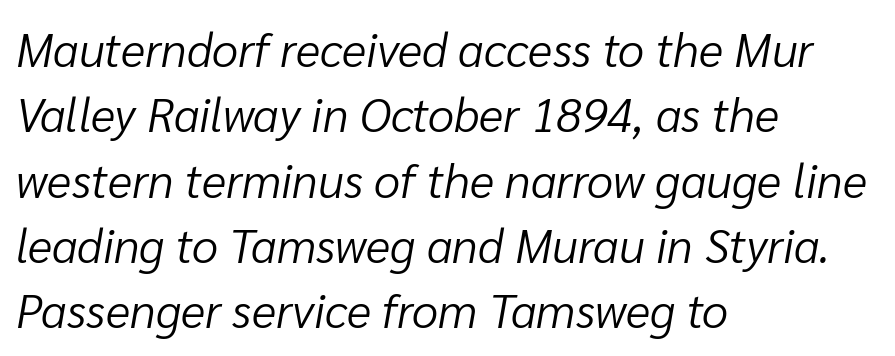
The image shows 47 px light type, italic (leaning right); set left-aligned, normal line spacing (1.39x), normal letter spacing, not underlined; low stroke contrast and a medium x-height.
